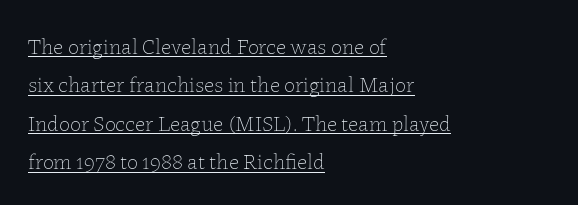
The image shows 22 px text type, upright; set left-aligned, line spacing 1.75x, normal letter spacing, underlined.
